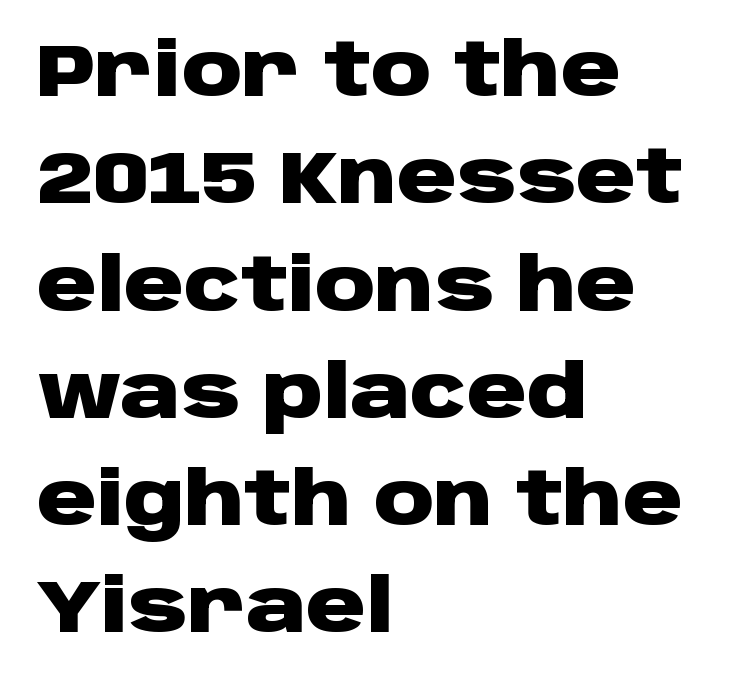
Q: Is the text bold? A: Yes.
Q: Is the text italic (slanted)? A: No, it is upright.
Q: Is the typeface a serif or a sans-serif typeface? A: Sans-serif.
Q: Is the text underlined? A: No.
Q: How is the paragraph aligned? A: Left-aligned.
Q: Is the spacing between letters normal or unusually wide? A: Normal.
Q: Is the spacing between lines tight, normal or loose? A: Normal.
Q: Width (condensed, normal, or wide)? A: Wide.
Q: Stroke contrast? A: Low.
Q: x-height? A: Large.
Q: Monospaced? A: No.
